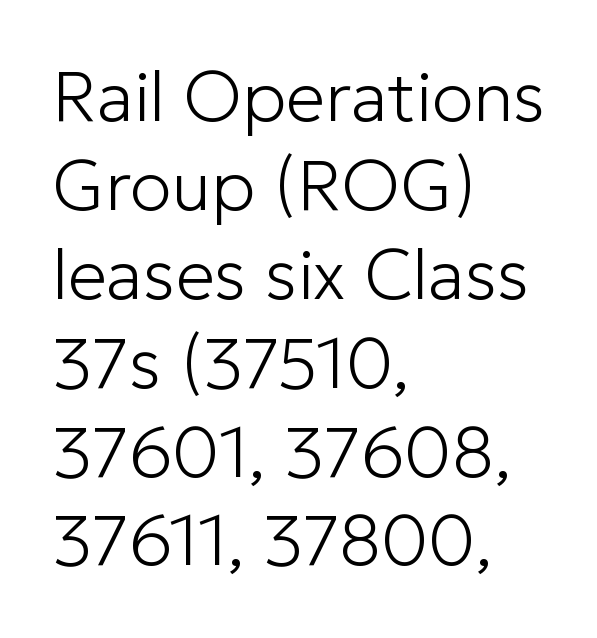
Q: Is the text bold? A: No.
Q: Is the text italic (slanted)? A: No, it is upright.
Q: Is the typeface a serif or a sans-serif typeface? A: Sans-serif.
Q: Is the text underlined? A: No.
Q: How is the paragraph aligned? A: Left-aligned.
Q: Is the spacing between letters normal or unusually wide? A: Normal.
Q: Is the spacing between lines tight, normal or loose? A: Normal.
Q: Width (condensed, normal, or wide)? A: Normal.
Q: Stroke contrast? A: Low.
Q: x-height? A: Medium.
Q: Monospaced? A: No.
